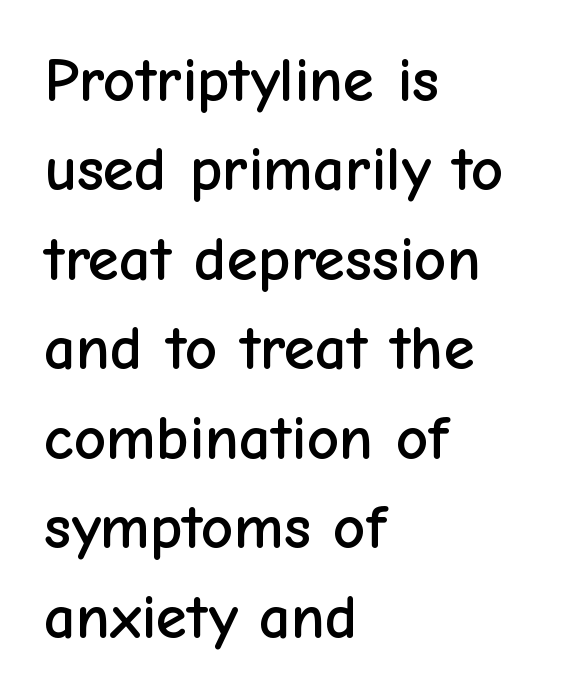
Style check: upright. How would I describe the line gaps? Plain and ordinary. Are there feet on the stems? There aren't — it's a sans. A typesetter would call this zero additional tracking.
